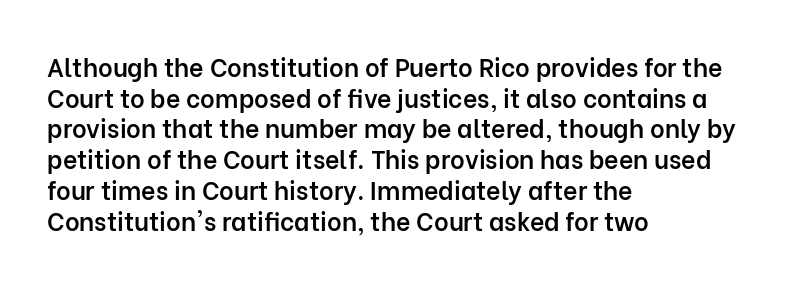
{"italic": "no", "bold": "semi", "underline": "no", "align": "left", "line_spacing_ratio": 1.23, "letter_spacing": "normal", "letter_spacing_em": 0.0, "glyph_px": 25}
